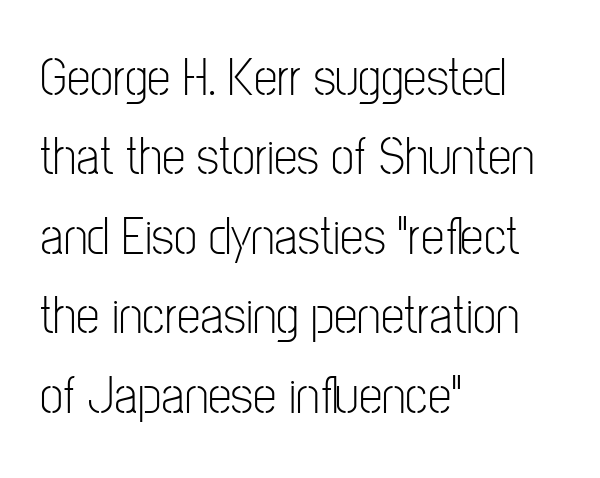
The image shows 53 px light, condensed sans-serif type, upright; set left-aligned, normal line spacing (1.5x), normal letter spacing, not underlined; low stroke contrast and a medium x-height.
